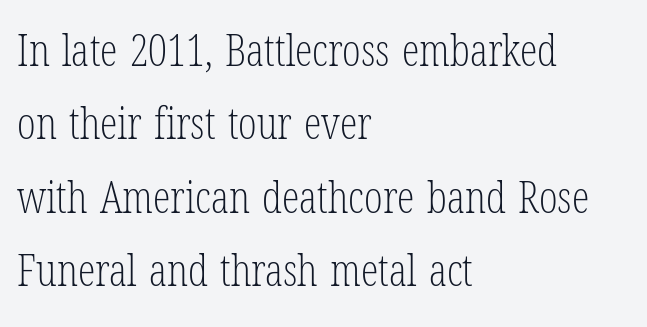
The foot of each line stays bare and open. Honestly, the row spacing looks completely unremarkable. Varying glyph widths throughout — classic text-font behaviour. Letterform terminals end in serifs throughout the passage. Counters stay open thanks to moderate or lighter strokes.
